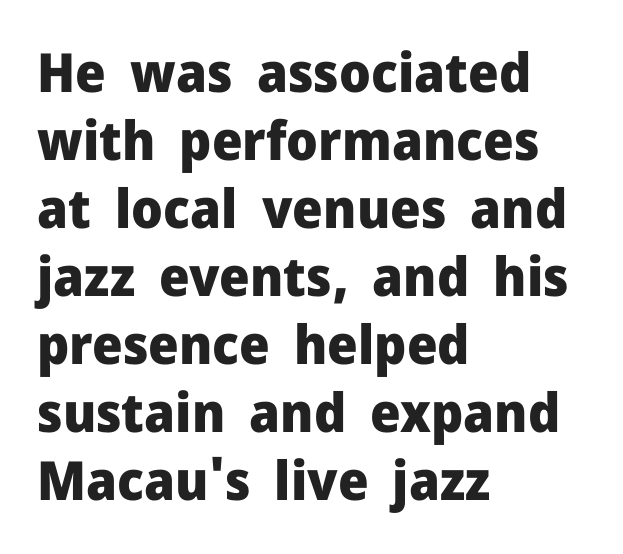
One glance says typical: line gaps are just what's usual. The tracking reads as untouched default to a designer's eye. The rag falls on the right side of this text block. Think of a printed novel: that variable character pitch is what you see here.
